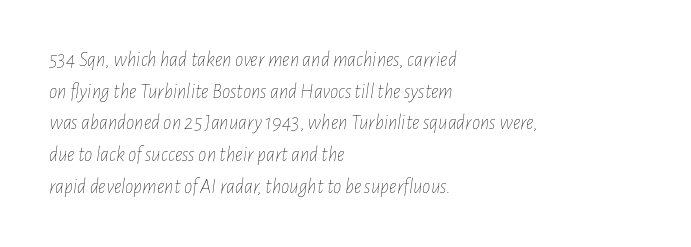
{"italic": "yes", "lean": "right", "slant_degrees": 7, "bold": "no", "underline": "no", "align": "left", "line_spacing": "normal", "line_spacing_ratio": 1.51, "letter_spacing": "normal", "letter_spacing_em": 0.0, "glyph_px": 21}
